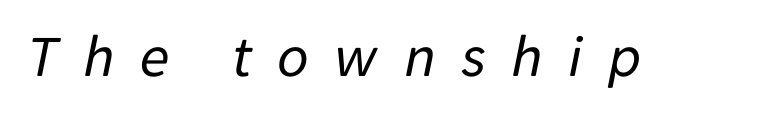
The image shows 61 px regular-weight type, italic (leaning right); set unusually wide letter spacing (+0.41 em), not underlined; low stroke contrast and a medium x-height.
